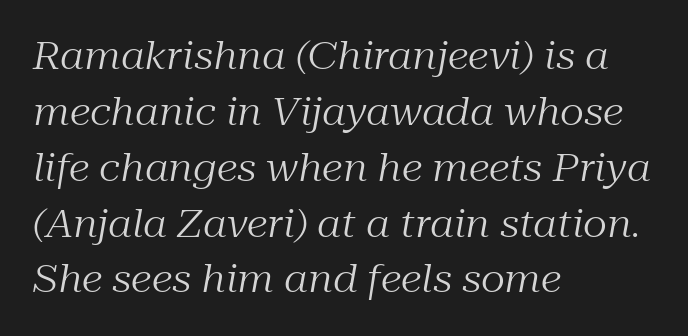
Q: Is the text bold? A: No.
Q: Is the text italic (slanted)? A: Yes, it leans right by about 10 degrees.
Q: Is the typeface a serif or a sans-serif typeface? A: Serif.
Q: Is the text underlined? A: No.
Q: How is the paragraph aligned? A: Left-aligned.
Q: Is the spacing between letters normal or unusually wide? A: Normal.
Q: Is the spacing between lines tight, normal or loose? A: Normal.
Q: Width (condensed, normal, or wide)? A: Normal.
Q: Stroke contrast? A: Medium.
Q: x-height? A: Medium.
Q: Monospaced? A: No.
